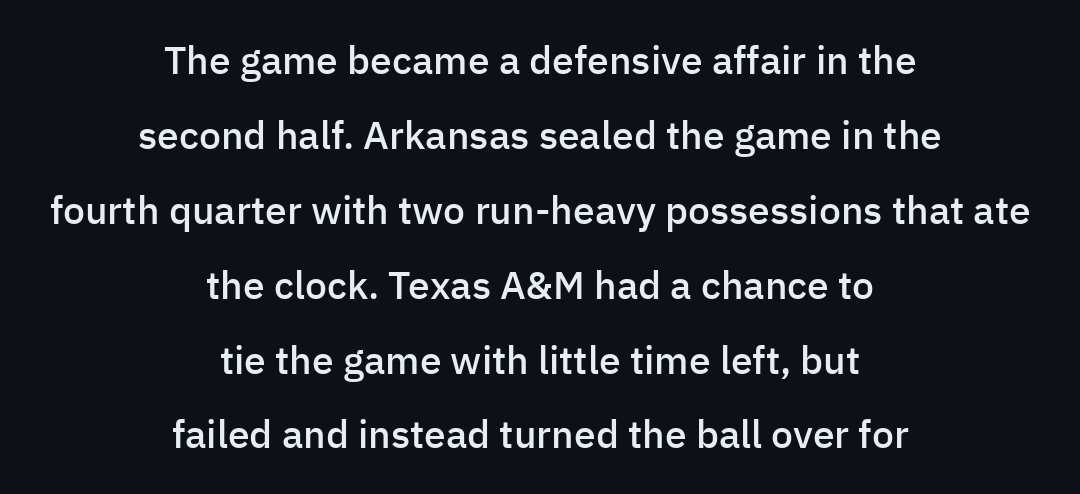
{"serif": "no", "italic": "no", "bold": "semi", "weight": "semibold", "width": "normal", "stroke_contrast": "low", "x_height": "medium", "monospaced": "no", "underline": "no", "align": "center", "line_spacing": "loose", "line_spacing_ratio": 1.92, "letter_spacing": "normal", "letter_spacing_em": 0.0, "glyph_px": 39}
